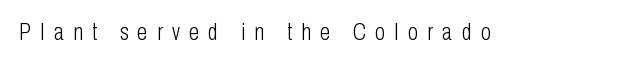
The image shows 23 px text type, upright; set unusually wide letter spacing (+0.41 em), not underlined.
